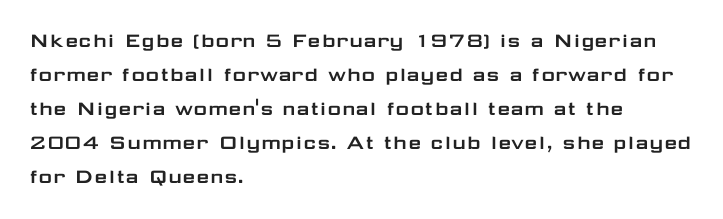
{"italic": "no", "underline": "no", "align": "left", "line_spacing": "normal", "line_spacing_ratio": 1.48, "letter_spacing": "normal", "letter_spacing_em": 0.0, "glyph_px": 23}
